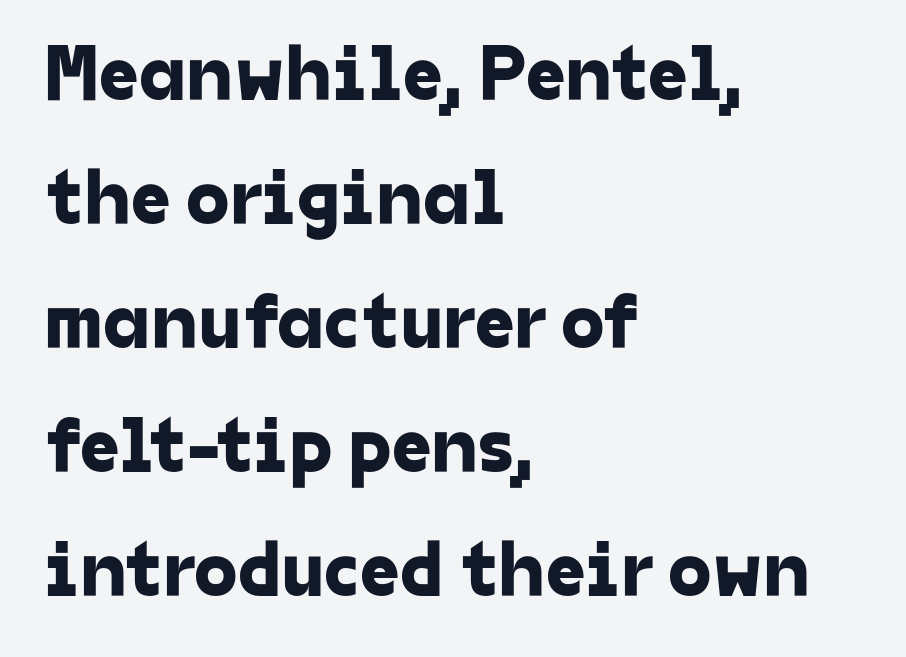
Q: Is the typeface a serif or a sans-serif typeface? A: Sans-serif.
Q: Is the text underlined? A: No.
Q: How is the paragraph aligned? A: Left-aligned.
Q: Is the spacing between letters normal or unusually wide? A: Normal.
Q: Is the spacing between lines tight, normal or loose? A: Normal.
Q: Width (condensed, normal, or wide)? A: Normal.
Q: Stroke contrast? A: Low.
Q: x-height? A: Medium.
Q: Monospaced? A: No.
